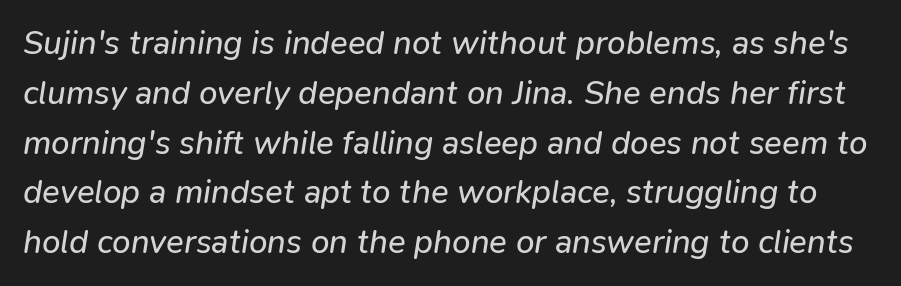
{"italic": "yes", "lean": "right", "slant_degrees": 9, "bold": "no", "weight": "regular", "width": "normal", "stroke_contrast": "low", "x_height": "medium", "monospaced": "no", "underline": "no", "line_spacing": "normal", "line_spacing_ratio": 1.51, "letter_spacing": "normal", "letter_spacing_em": 0.0, "glyph_px": 33}
